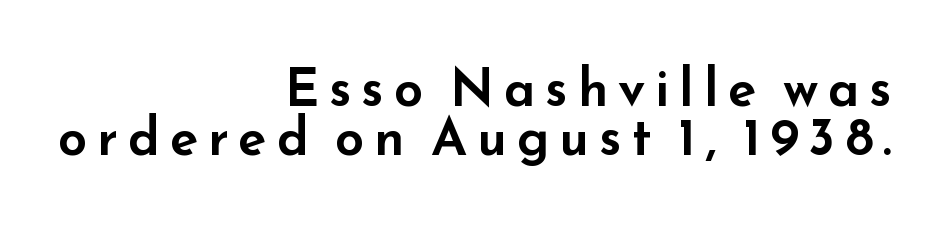
{"serif": "no", "italic": "no", "width": "wide", "stroke_contrast": "low", "x_height": "small", "monospaced": "no", "underline": "no", "align": "right", "line_spacing": "tight", "line_spacing_ratio": 0.95, "glyph_px": 52}
